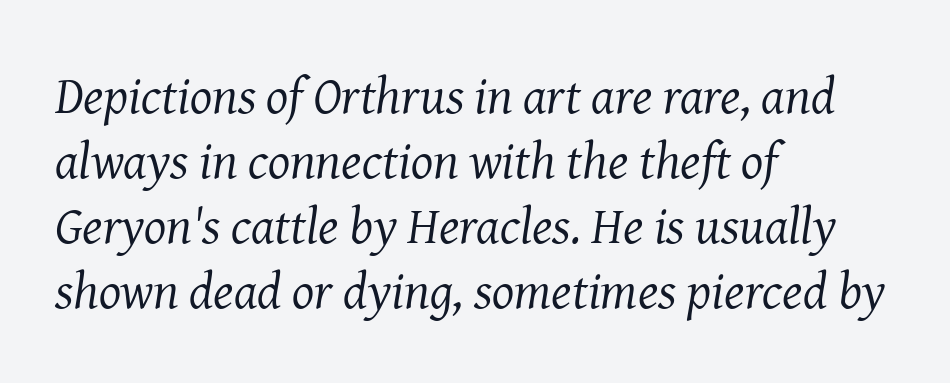
The image shows 52 px regular-weight serif type, italic (leaning right); set left-aligned, normal line spacing (1.25x), normal letter spacing, not underlined; medium stroke contrast and a medium x-height.
